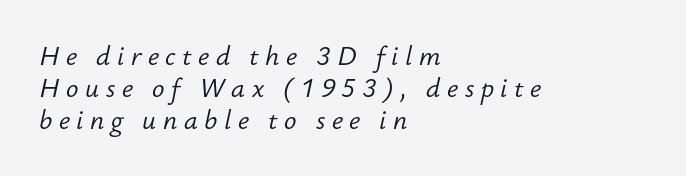
{"italic": "yes", "lean": "right", "slant_degrees": 12, "bold": "no", "underline": "no", "align": "left", "line_spacing_ratio": 1.23, "letter_spacing": "wide", "letter_spacing_em": 0.25, "glyph_px": 26}
